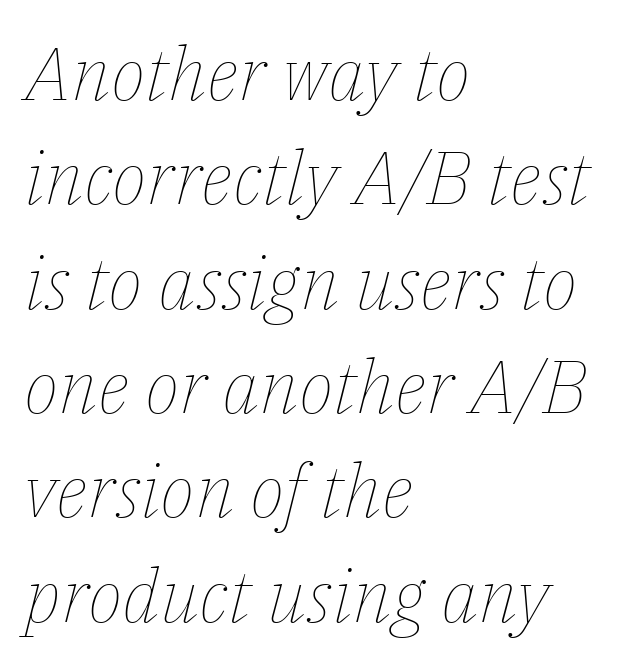
{"italic": "yes", "lean": "right", "slant_degrees": 14, "bold": "no", "weight": "thin", "width": "normal", "stroke_contrast": "low", "x_height": "medium", "monospaced": "no", "underline": "no", "align": "left", "line_spacing": "normal", "line_spacing_ratio": 1.41, "letter_spacing": "normal", "letter_spacing_em": 0.0, "glyph_px": 74}
